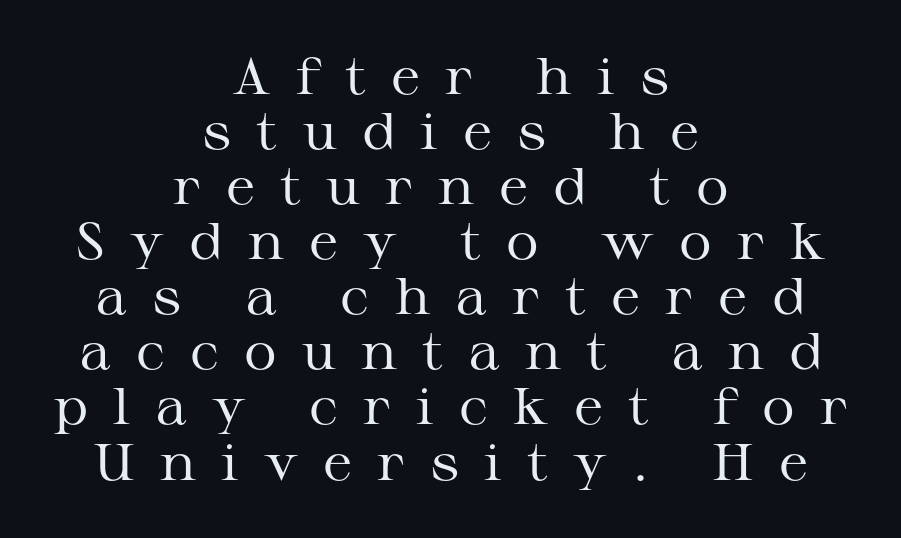
The image shows 51 px regular-weight, wide serif type, upright; set centered, tight line spacing (1.08x), unusually wide letter spacing (+0.49 em), not underlined; medium stroke contrast and a medium x-height.
